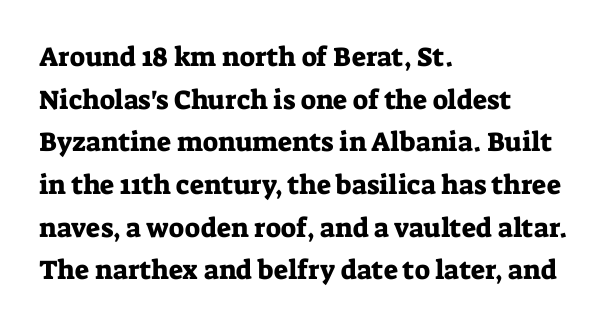
The words here are not underlined. Upright lettering throughout. This rendering leaves character spacing at its baseline value. These lines stack with their left ends in a neat column. Vertical spacing — default.
